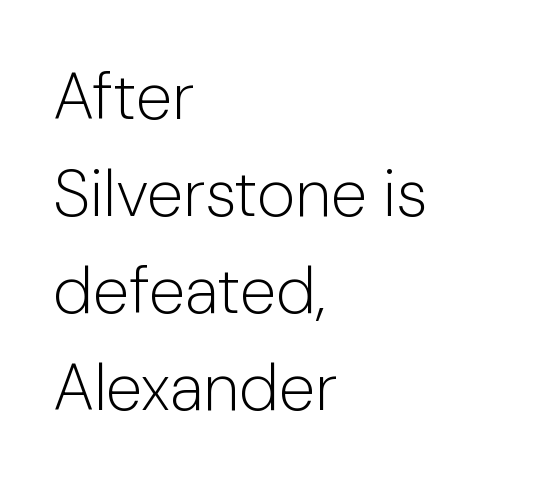
{"serif": "no", "italic": "no", "bold": "no", "weight": "light", "width": "normal", "stroke_contrast": "low", "x_height": "medium", "monospaced": "no", "underline": "no", "align": "left", "line_spacing": "normal", "line_spacing_ratio": 1.47, "letter_spacing": "normal", "letter_spacing_em": 0.0, "glyph_px": 66}
